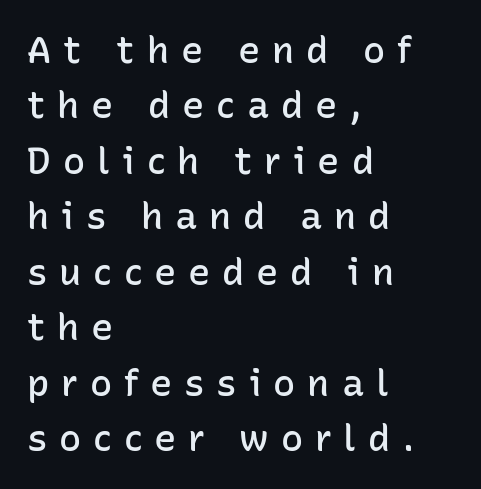
Q: Is the text bold? A: Semi-bold.
Q: Is the text italic (slanted)? A: No, it is upright.
Q: Is the typeface a serif or a sans-serif typeface? A: Sans-serif.
Q: Is the text underlined? A: No.
Q: How is the paragraph aligned? A: Left-aligned.
Q: Is the spacing between letters normal or unusually wide? A: Unusually wide.
Q: Is the spacing between lines tight, normal or loose? A: Normal.
Q: Width (condensed, normal, or wide)? A: Normal.
Q: Stroke contrast? A: Low.
Q: x-height? A: Medium.
Q: Monospaced? A: No.
